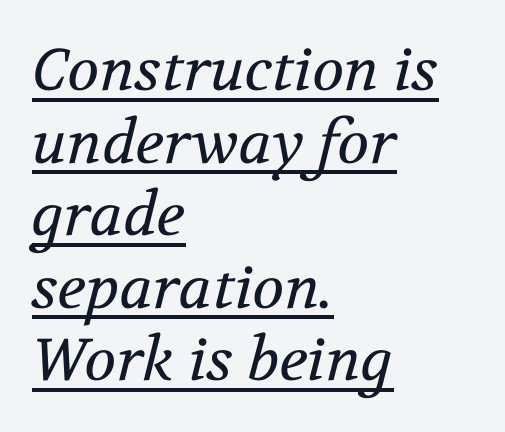
Q: Is the text bold? A: No.
Q: Is the text italic (slanted)? A: Yes, it leans right by about 12 degrees.
Q: Is the typeface a serif or a sans-serif typeface? A: Serif.
Q: Is the text underlined? A: Yes.
Q: How is the paragraph aligned? A: Left-aligned.
Q: Is the spacing between letters normal or unusually wide? A: Normal.
Q: Width (condensed, normal, or wide)? A: Normal.
Q: Stroke contrast? A: Medium.
Q: x-height? A: Medium.
Q: Monospaced? A: No.
